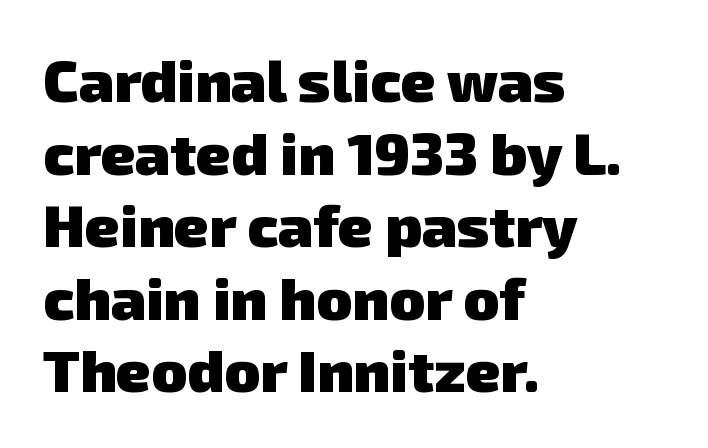
The image shows 59 px heavy sans-serif type; set left-aligned, line spacing 1.23x, normal letter spacing, not underlined; low stroke contrast and a medium x-height.
